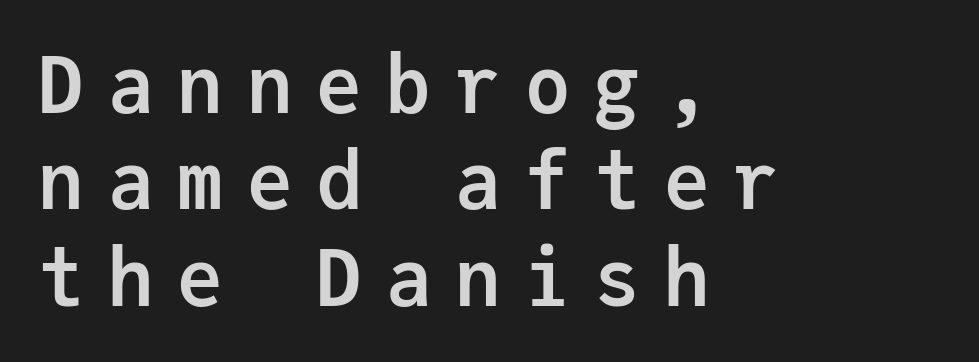
Q: Is the text bold? A: Yes.
Q: Is the text italic (slanted)? A: No, it is upright.
Q: Is the typeface a serif or a sans-serif typeface? A: Sans-serif.
Q: Is the text underlined? A: No.
Q: How is the paragraph aligned? A: Left-aligned.
Q: Is the spacing between letters normal or unusually wide? A: Unusually wide.
Q: Width (condensed, normal, or wide)? A: Normal.
Q: Stroke contrast? A: Low.
Q: x-height? A: Medium.
Q: Monospaced? A: Yes.
